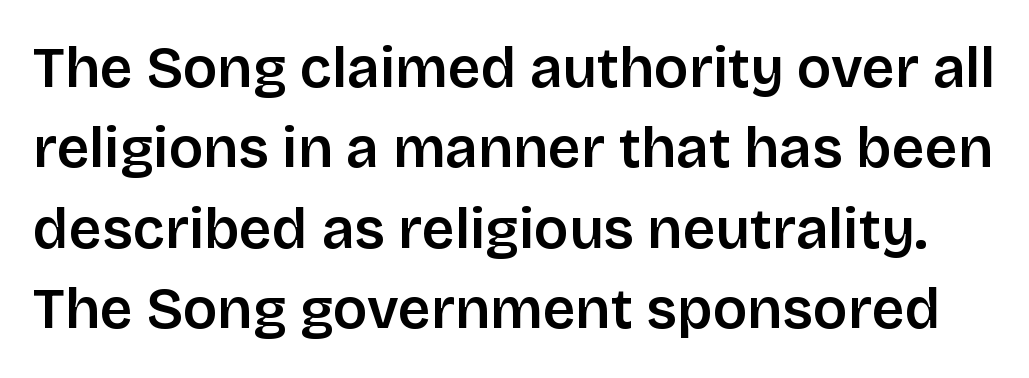
The letterforms sit shoulder to shoulder at normal distance. The face used here is proportionally spaced, like ordinary book or web type. Successive baselines arrive at the customary interval. I'd describe the lettering as semibold — firm but not a full bold. Characters remain perfectly vertical along every line.
